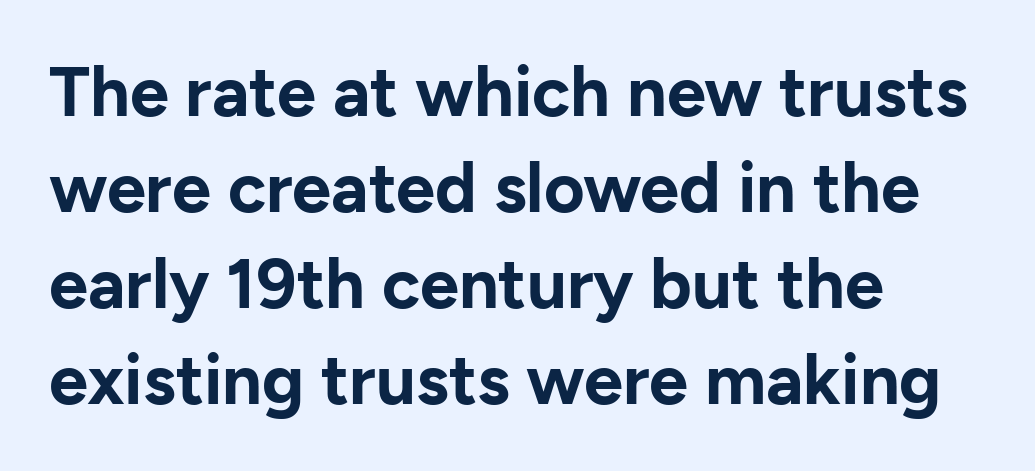
The font's upright variant was chosen for this text. In terms of weight, the rendering is a true, heavy bold. Unmarked baselines from the first word to the last. I'd call this a sans setting — the letters go barefoot. These lines stack with their left ends in a neat column. Honestly, the row spacing looks completely unremarkable.
